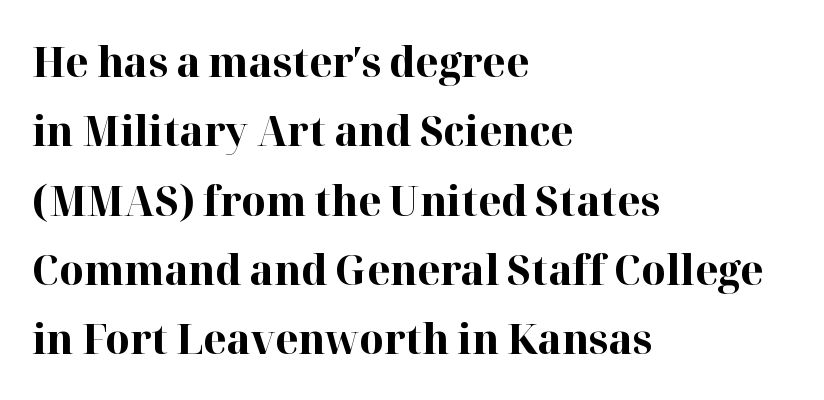
Proportional: the letters do not fall into vertical columns. The baseline area is clear. Tall strokes in this sample are plumb rather than angled. Set as a true bold cut, around the 700 mark. Teacher's note: observe the even left margin — that is flush-left alignment. Nobody touched the tracking dial on this one.
